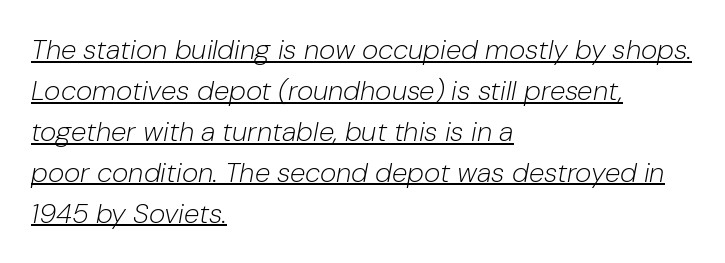
This sample has the flowing, uneven cadence of proportional lettering. This sample uses plain, unmodified letter spacing. Alignment: flush left. Decoration check: the copy is underlined. The passage shown stacks its lines at a standard gap. In terms of posture, this sample is oblique.
